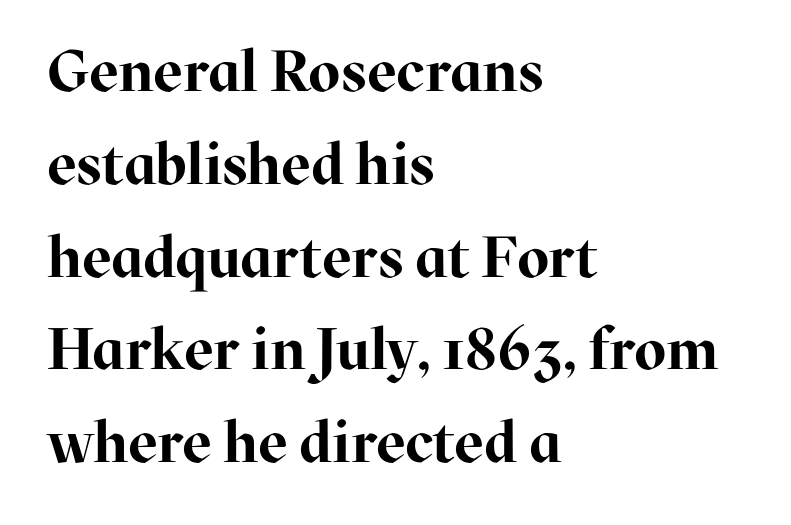
Observe the serifs anchoring each vertical stroke in this sample. The vertical gap from one line to the next is medium. Notice how the stems are strictly vertical — no italics here. The letters advance in unequal steps, a hallmark of proportional type.
